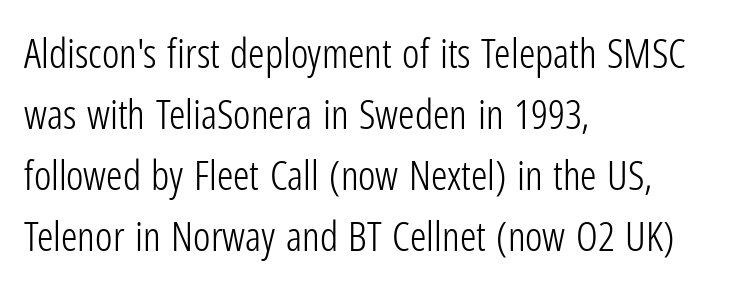
Q: Is the text bold? A: No.
Q: Is the text italic (slanted)? A: No, it is upright.
Q: Is the typeface a serif or a sans-serif typeface? A: Sans-serif.
Q: Is the text underlined? A: No.
Q: How is the paragraph aligned? A: Left-aligned.
Q: Is the spacing between letters normal or unusually wide? A: Normal.
Q: Is the spacing between lines tight, normal or loose? A: Normal.
Q: Width (condensed, normal, or wide)? A: Condensed.
Q: Stroke contrast? A: Low.
Q: x-height? A: Medium.
Q: Monospaced? A: No.
